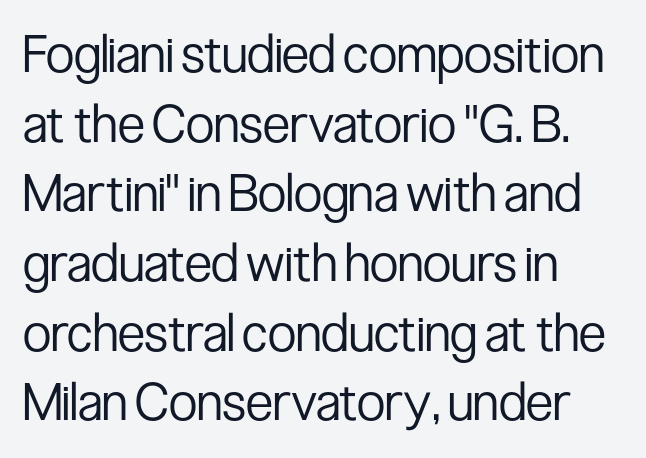
Q: Is the text bold? A: No.
Q: Is the text italic (slanted)? A: No, it is upright.
Q: Is the typeface a serif or a sans-serif typeface? A: Sans-serif.
Q: Is the text underlined? A: No.
Q: How is the paragraph aligned? A: Left-aligned.
Q: Is the spacing between letters normal or unusually wide? A: Normal.
Q: Is the spacing between lines tight, normal or loose? A: Normal.
Q: Width (condensed, normal, or wide)? A: Condensed.
Q: Stroke contrast? A: Low.
Q: x-height? A: Medium.
Q: Monospaced? A: No.
